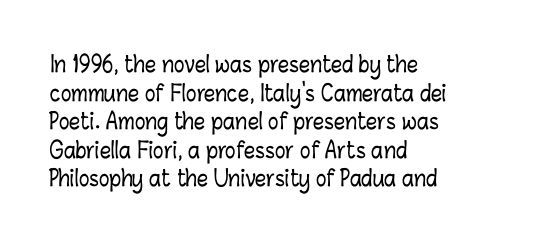
A normal amount of white space separates one row of letters from the next. Unmarked baselines from the first word to the last. These lines were composed using upright roman letters. Compared with typical body copy, the letter spacing here is the same. Line beginnings align vertically; line endings do not.
